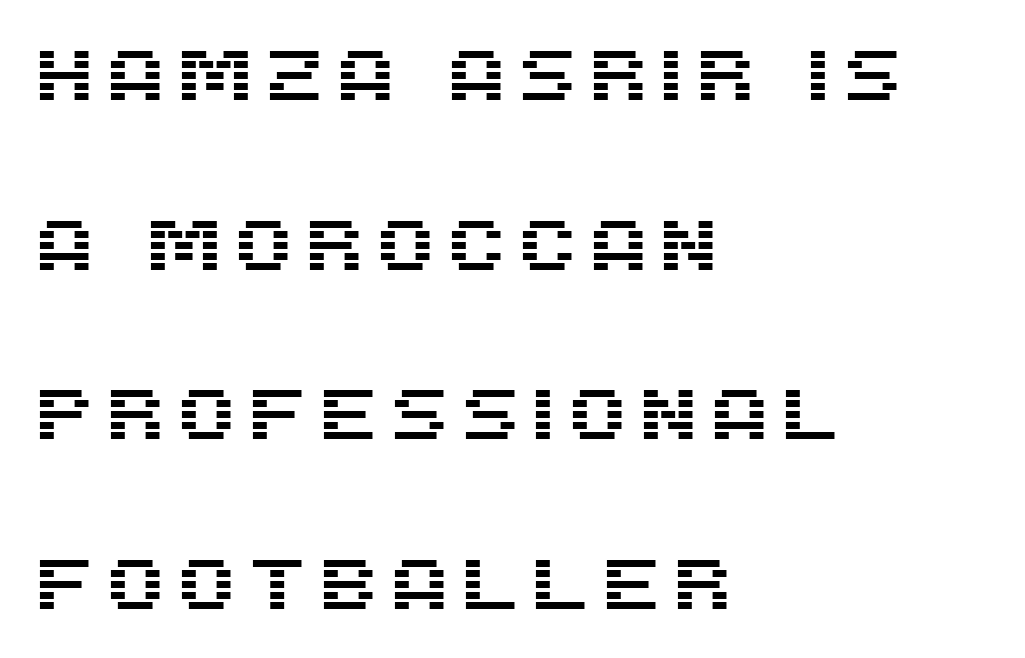
The image shows 71 px sans-serif type, upright; set left-aligned, loose line spacing (2.39x), not underlined; medium stroke contrast and a large x-height.
